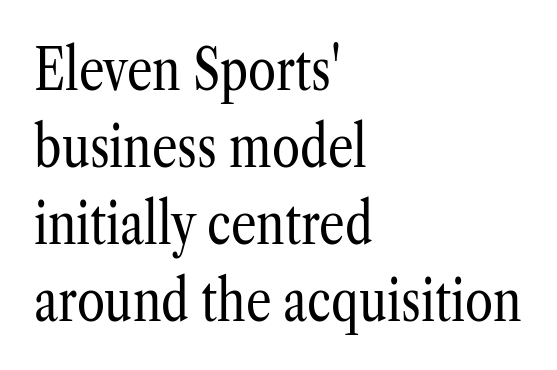
The font's upright variant was chosen for this text. Is this a fixed-width face? No — the glyphs have proportional, varying widths. Letter spacing: default. Is there much room between lines? A standard amount, neither cramped nor airy.
